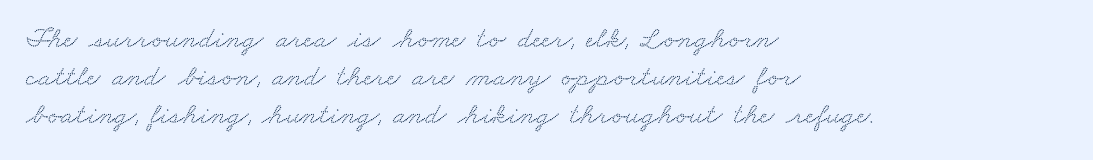
Any mark beneath the type? The region is blank. The paragraph has a hard left edge and a soft right edge. You could call the tracking neutral — neither tight nor loose. Interline gaps are of average width in this sample. A serif font was chosen for this passage. Note the varied advance widths — an 'i' is clearly narrower than an 'm'.
